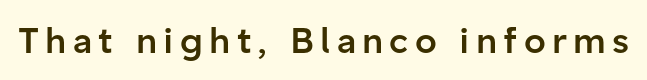
A fair bit of extra ink — the face is semibold, not bold. Is this a sans? Yes — the strokes have no serifs. Beneath every word, the page is bare. The letters advance in unequal steps, a hallmark of proportional type. If you drew a line through each stem, it would be perfectly vertical.
